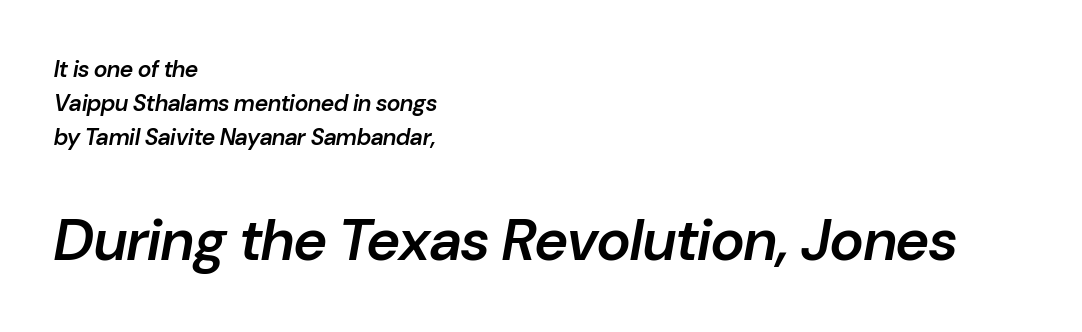
This sample is left-justified, so line endings fall wherever the words run out. This is the in-between weight designers call semibold or demi. Which chunk is bigger? The second one — the bottom block dwarfs the top. The passage shown has conventional tracking throughout.
